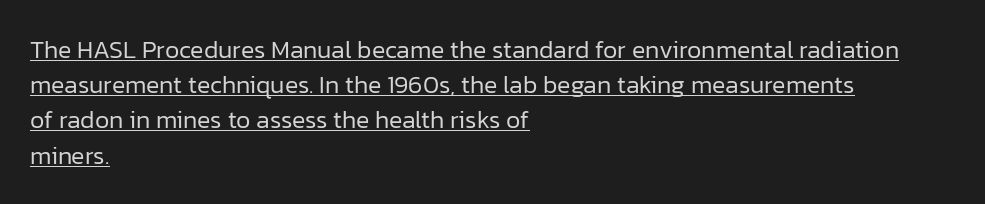
Leftover space on each line is placed entirely after the last word. This sample uses plain, unmodified letter spacing. Vertical stems look standard width or narrower in stroke. Somebody hit Ctrl+U on this one — the words are underlined. A typesetter would call this leading conventional body-copy spacing. The letters stand straight up with perfectly vertical stems.
